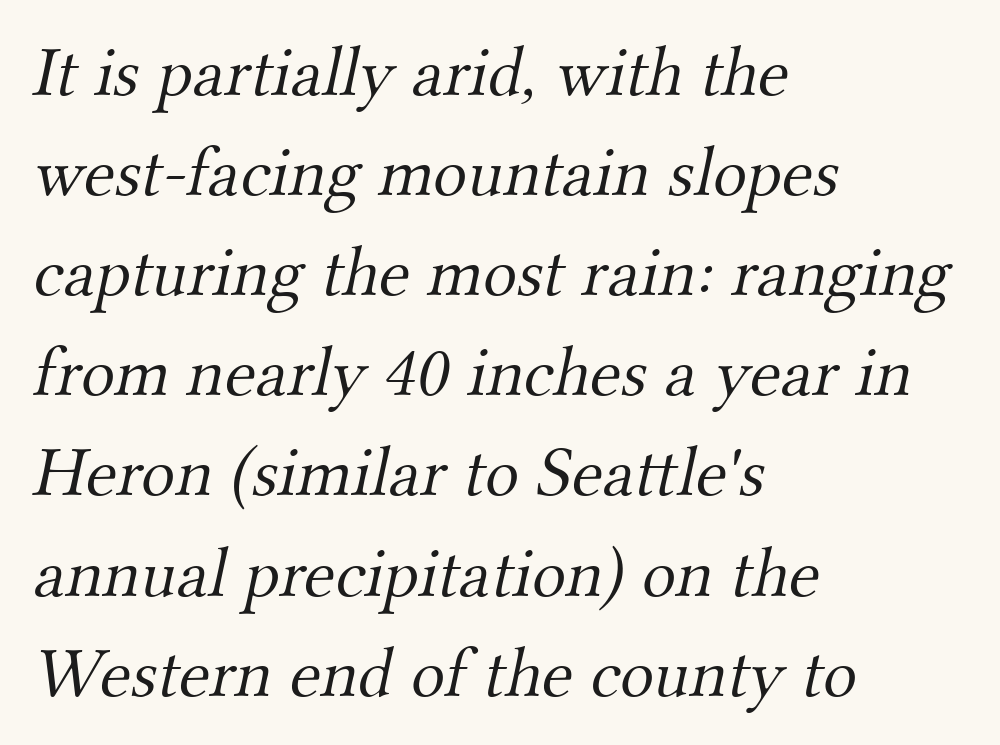
{"serif": "yes", "bold": "no", "weight": "light", "width": "normal", "stroke_contrast": "medium", "x_height": "small", "monospaced": "no", "underline": "no", "align": "left", "line_spacing": "normal", "line_spacing_ratio": 1.41, "letter_spacing": "normal", "letter_spacing_em": 0.0, "glyph_px": 71}
